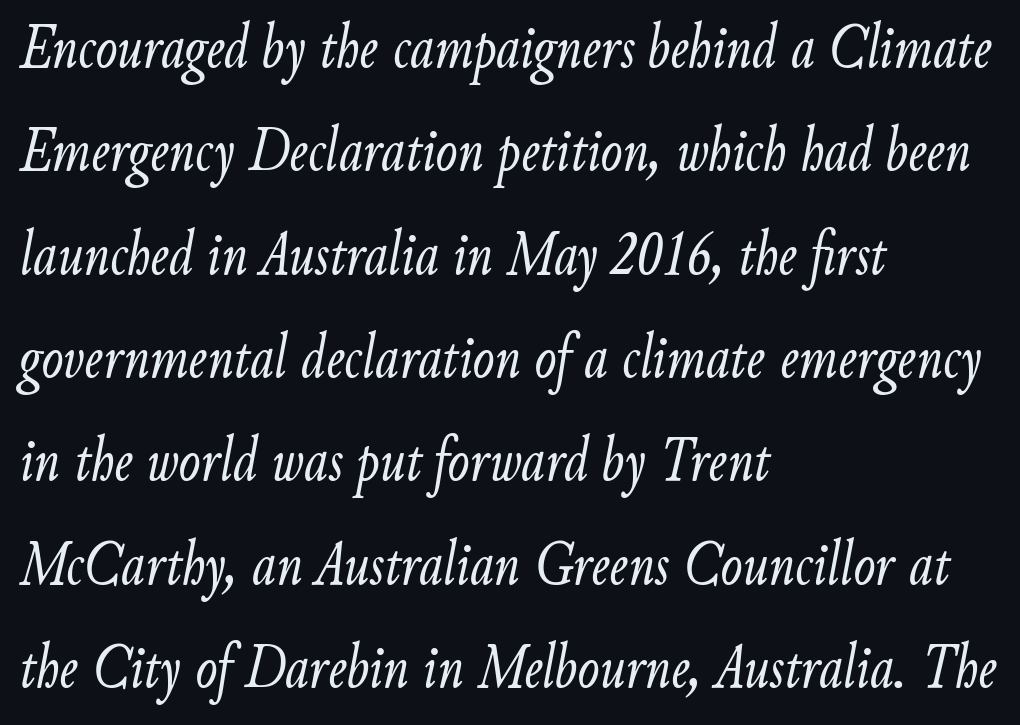
{"italic": "yes", "lean": "right", "slant_degrees": 9, "bold": "no", "weight": "light", "width": "condensed", "stroke_contrast": "low", "x_height": "small", "monospaced": "no", "underline": "no", "align": "left", "line_spacing": "normal", "line_spacing_ratio": 1.59, "letter_spacing": "normal", "letter_spacing_em": 0.0, "glyph_px": 65}
